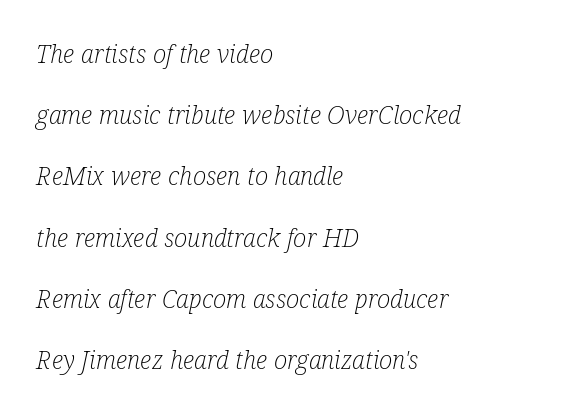
{"italic": "yes", "lean": "right", "slant_degrees": 12, "bold": "no", "underline": "no", "align": "left", "line_spacing": "loose", "line_spacing_ratio": 2.45, "letter_spacing": "normal", "letter_spacing_em": 0.0, "glyph_px": 25}
